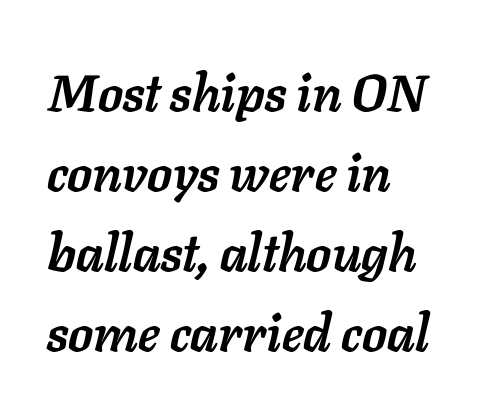
A dark, heavy texture on the line: the type is bold. A classic flush-left, rag-right setting is used for this passage. The text carries the slant typical of an italic or oblique font. Quick note: underline off. Spacing verdict: proportional, widths tailored to each character.
